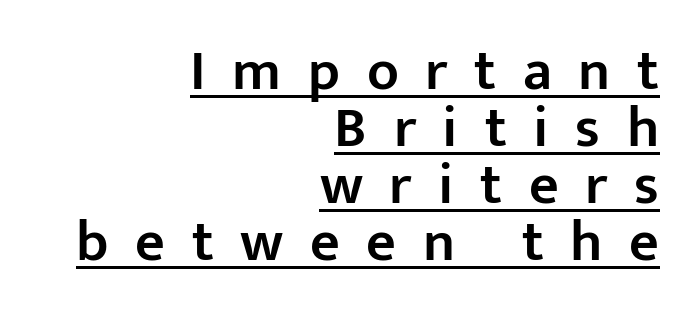
The image shows 58 px semibold sans-serif type, upright; set right-aligned, tight line spacing (0.98x), unusually wide letter spacing (+0.46 em), underlined; low stroke contrast and a medium x-height.
